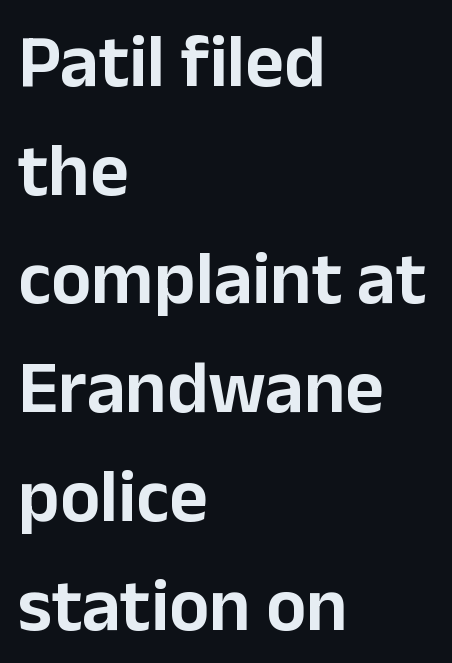
Q: Is the text italic (slanted)? A: No, it is upright.
Q: Is the typeface a serif or a sans-serif typeface? A: Sans-serif.
Q: Is the text underlined? A: No.
Q: How is the paragraph aligned? A: Left-aligned.
Q: Is the spacing between letters normal or unusually wide? A: Normal.
Q: Is the spacing between lines tight, normal or loose? A: Normal.
Q: Width (condensed, normal, or wide)? A: Normal.
Q: Stroke contrast? A: Low.
Q: x-height? A: Medium.
Q: Monospaced? A: No.
